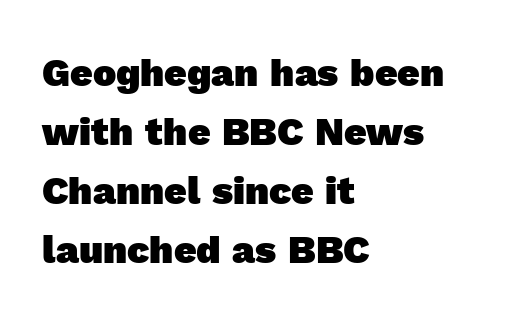
Q: Is the text bold? A: Yes.
Q: Is the typeface a serif or a sans-serif typeface? A: Sans-serif.
Q: Is the text underlined? A: No.
Q: How is the paragraph aligned? A: Left-aligned.
Q: Is the spacing between letters normal or unusually wide? A: Normal.
Q: Is the spacing between lines tight, normal or loose? A: Normal.
Q: Width (condensed, normal, or wide)? A: Normal.
Q: x-height? A: Medium.
Q: Monospaced? A: No.
